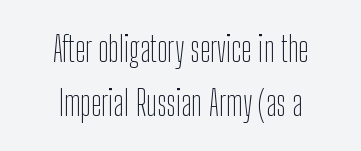
Check the space under the baseline: it is left empty. Looks like regular typesetting: each glyph gets only the width it needs. A typesetter would mark this as roman, not italic. Where is the straight margin? There isn't one; the lines are centered. Baseline-to-baseline distance is the conventional proportion of letter height. The cut favours lightness, reaching ordinary text weight at its darkest.
